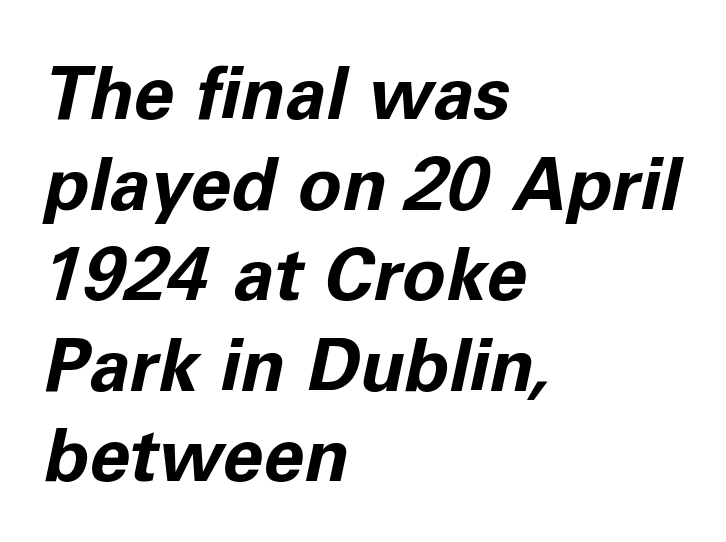
The image shows 73 px bold type, italic (leaning right); set left-aligned, line spacing 1.24x, normal letter spacing, not underlined; low stroke contrast and a medium x-height.
